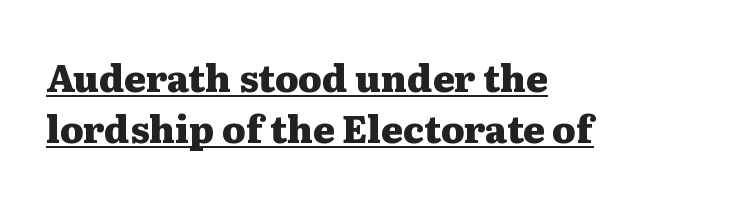
{"serif": "yes", "italic": "no", "bold": "yes", "weight": "heavy", "width": "wide", "stroke_contrast": "medium", "x_height": "medium", "monospaced": "no", "underline": "yes", "align": "left", "line_spacing": "normal", "line_spacing_ratio": 1.37, "letter_spacing": "normal", "letter_spacing_em": 0.0, "glyph_px": 37}
